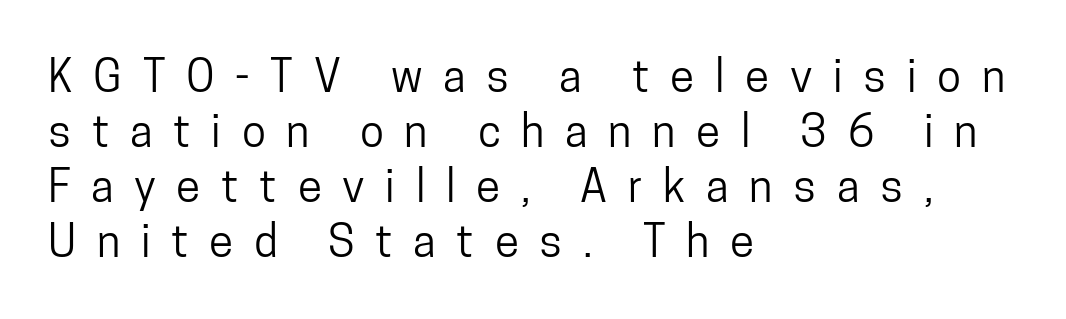
Q: Is the text italic (slanted)? A: No, it is upright.
Q: Is the typeface a serif or a sans-serif typeface? A: Sans-serif.
Q: Is the text underlined? A: No.
Q: How is the paragraph aligned? A: Left-aligned.
Q: Is the spacing between letters normal or unusually wide? A: Unusually wide.
Q: Is the spacing between lines tight, normal or loose? A: Normal.
Q: Width (condensed, normal, or wide)? A: Condensed.
Q: Stroke contrast? A: Low.
Q: x-height? A: Medium.
Q: Monospaced? A: No.
